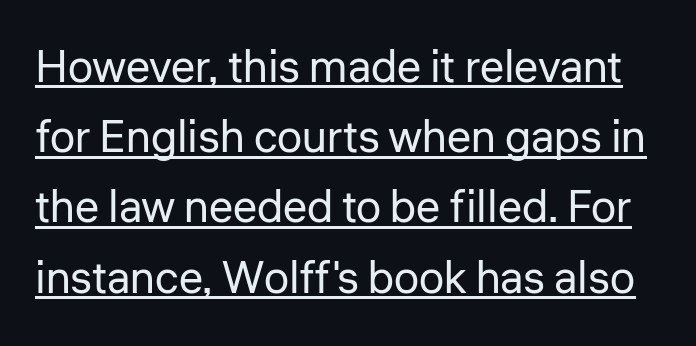
Look at the tracking — it's just the regular setting, nothing added. The letters stand straight up with perfectly vertical stems. A continuous stroke trails under the words, as in a hyperlink. The rendering uses natural spacing where letterforms have individual widths.
